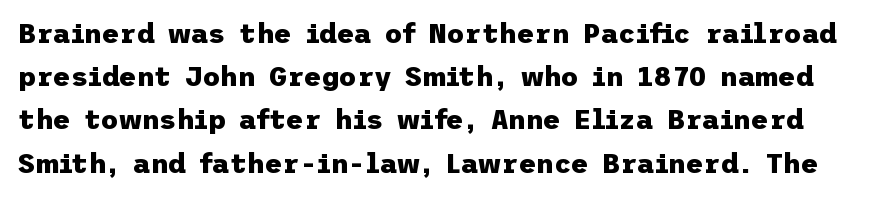
Q: Is the text bold? A: Yes.
Q: Is the text italic (slanted)? A: No, it is upright.
Q: Is the text underlined? A: No.
Q: Is the spacing between letters normal or unusually wide? A: Normal.
Q: Is the spacing between lines tight, normal or loose? A: Normal.
